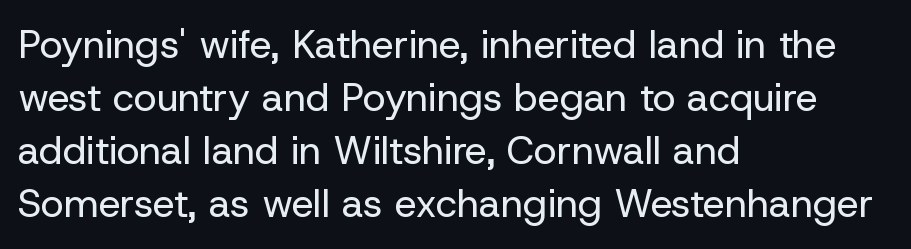
The image shows 39 px regular-weight sans-serif type, upright; set left-aligned, normal line spacing (1.36x), normal letter spacing, not underlined; low stroke contrast and a medium x-height.
